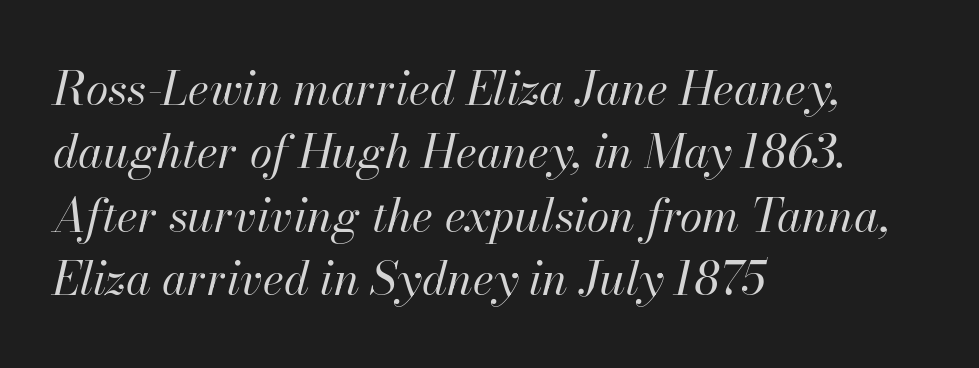
{"italic": "yes", "lean": "right", "slant_degrees": 13, "bold": "no", "weight": "regular", "width": "normal", "stroke_contrast": "high", "x_height": "small", "monospaced": "no", "underline": "no", "align": "left", "line_spacing": "normal", "line_spacing_ratio": 1.38, "letter_spacing": "normal", "letter_spacing_em": 0.0, "glyph_px": 46}
